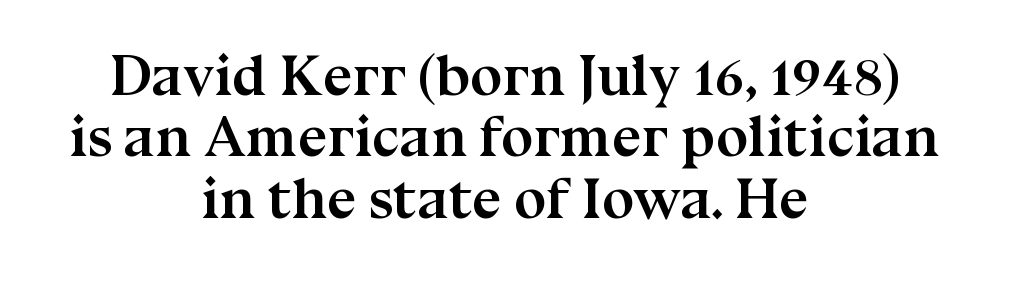
Descenders hang freely into open space. The type sits square on the baseline with zero lean. Strokes here are thick enough to call this a true bold. A typesetter would label this face a serif. Spacing verdict: proportional, widths tailored to each character.
